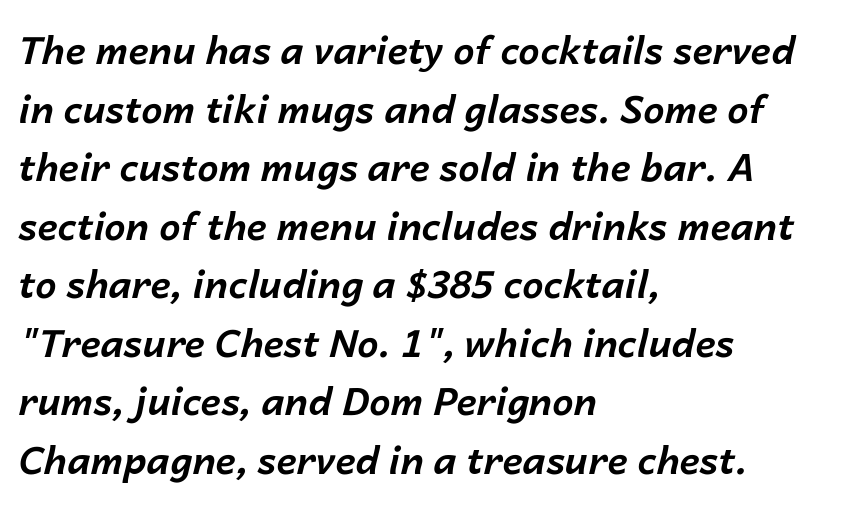
Heavy, bold letterforms. Characters are canted at an angle relative to the baseline's perpendicular. Line starts are locked; line ends wander. Is this a fixed-width face? No — the glyphs have proportional, varying widths.
